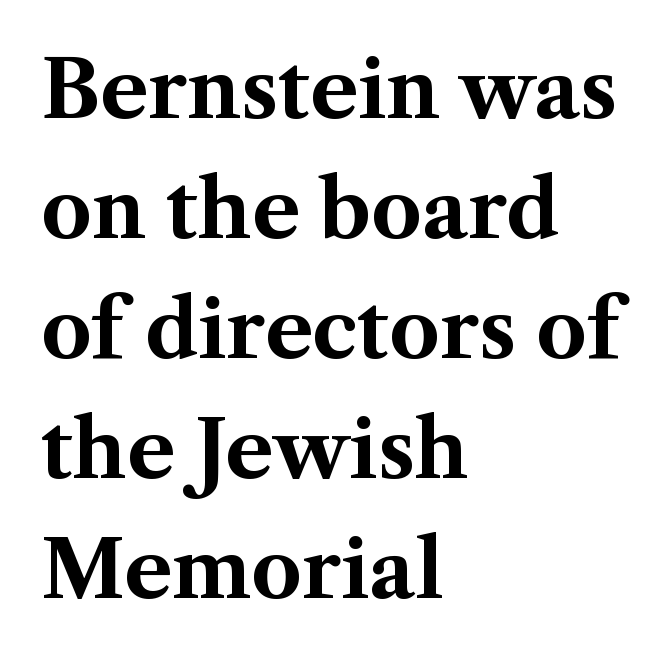
The line texture is even and compact thanks to regular tracking. The axis of the letterforms is exactly vertical. Descenders hang freely into open space. What kind of face is this? One with serifs.
